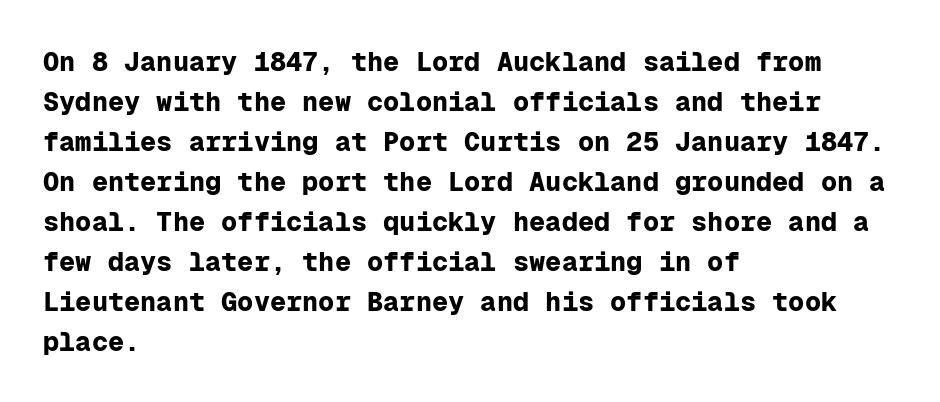
{"italic": "no", "bold": "yes", "underline": "no", "align": "left", "line_spacing": "normal", "line_spacing_ratio": 1.48, "letter_spacing": "normal", "letter_spacing_em": 0.0, "glyph_px": 27}
